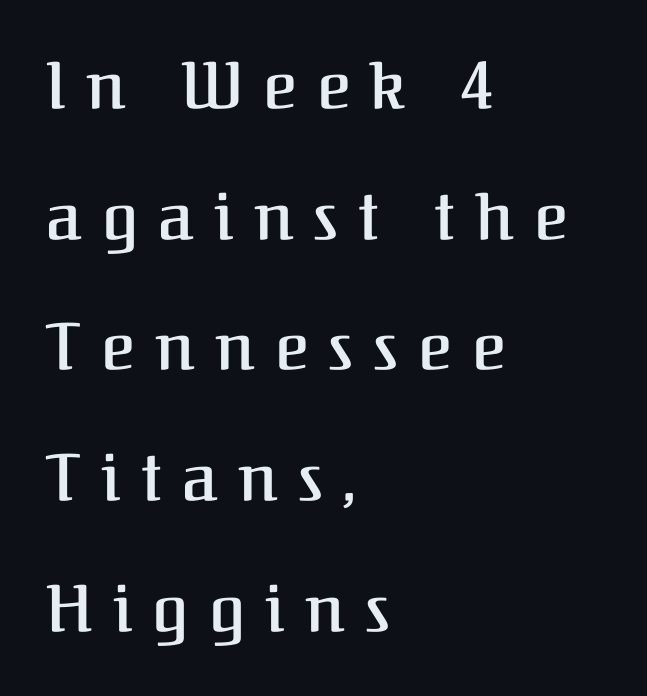
The image shows 65 px semibold serif type, upright; set left-aligned, loose line spacing (2.01x), unusually wide letter spacing (+0.31 em), not underlined; medium stroke contrast and a medium x-height.
